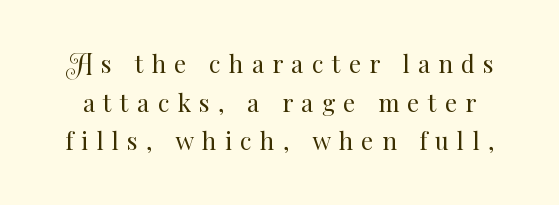
{"italic": "no", "bold": "no", "underline": "no", "line_spacing": "normal", "line_spacing_ratio": 1.61, "letter_spacing": "wide", "letter_spacing_em": 0.35, "glyph_px": 24}
